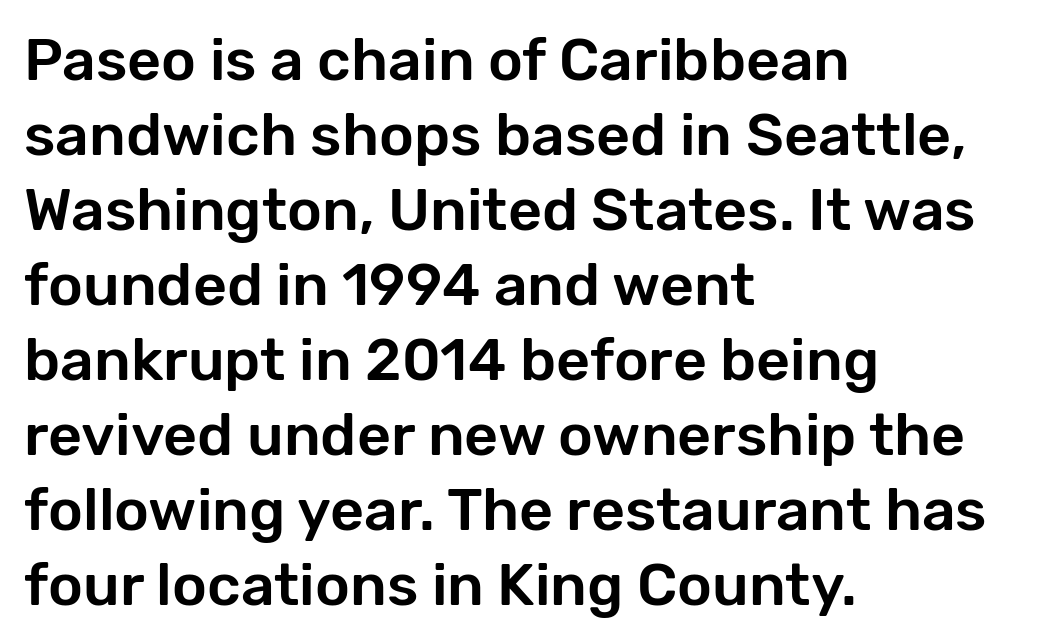
The image shows 59 px sans-serif type, upright; set left-aligned, normal line spacing (1.27x), normal letter spacing, not underlined; low stroke contrast and a medium x-height.
